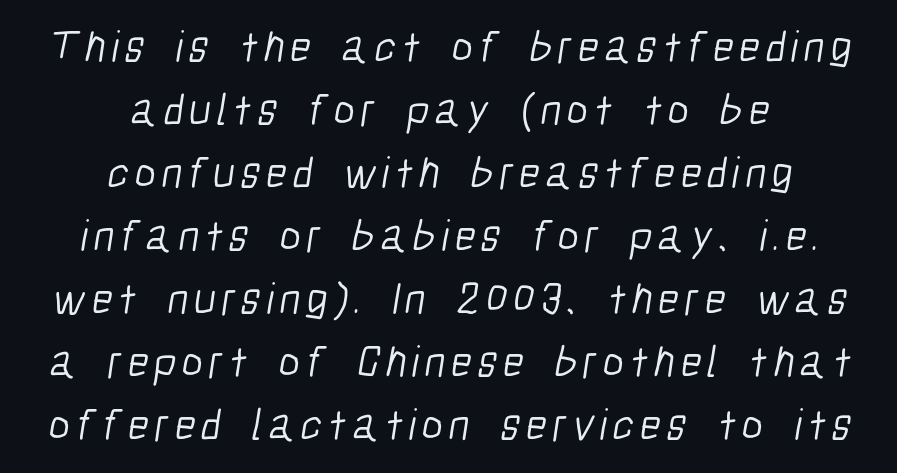
{"serif": "no", "bold": "no", "weight": "light", "width": "condensed", "stroke_contrast": "low", "x_height": "medium", "monospaced": "no", "underline": "no", "align": "center", "line_spacing": "normal", "line_spacing_ratio": 1.4, "glyph_px": 45}
